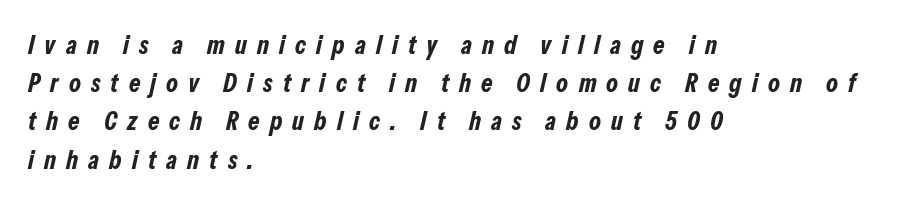
Here the glyphs are tracked loosely, breaking word shapes into spaced letters. These lines sit exactly where default settings would place them. The setting favours the left margin, as ordinary paragraphs usually do. I'd describe the lettering as bold — thick and assertive.
